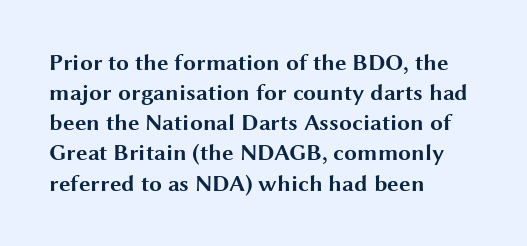
Does extra space separate the letters? No, they use regular spacing. The passage is arranged the way most books set body copy — flush left. Successive baselines arrive at the customary interval. Posture: upright roman. Is the type bold? Yes — the strokes are clearly thick and heavy.
